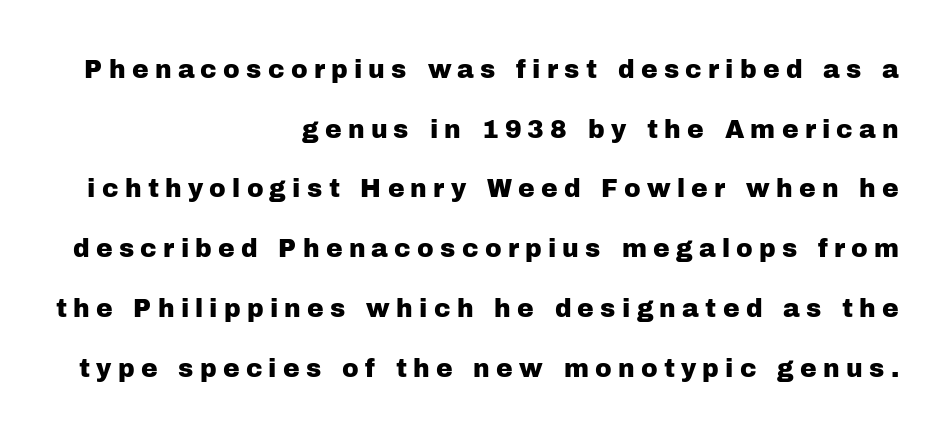
The image shows 25 px text type, upright; set right-aligned, loose line spacing (2.39x), unusually wide letter spacing (+0.25 em), not underlined.
